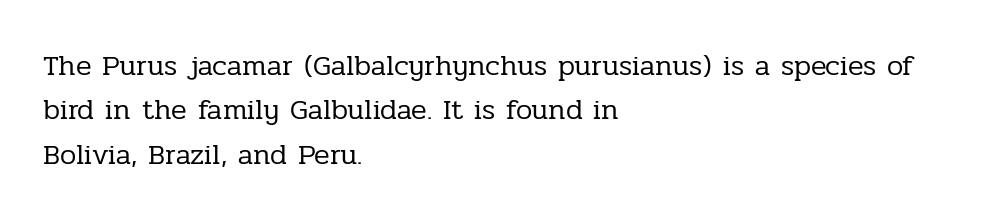
Q: Is the text bold? A: No.
Q: Is the text italic (slanted)? A: No, it is upright.
Q: Is the typeface a serif or a sans-serif typeface? A: Serif.
Q: Is the text underlined? A: No.
Q: How is the paragraph aligned? A: Left-aligned.
Q: Is the spacing between letters normal or unusually wide? A: Normal.
Q: Is the spacing between lines tight, normal or loose? A: Normal.
Q: Width (condensed, normal, or wide)? A: Normal.
Q: Stroke contrast? A: Low.
Q: x-height? A: Medium.
Q: Monospaced? A: No.
